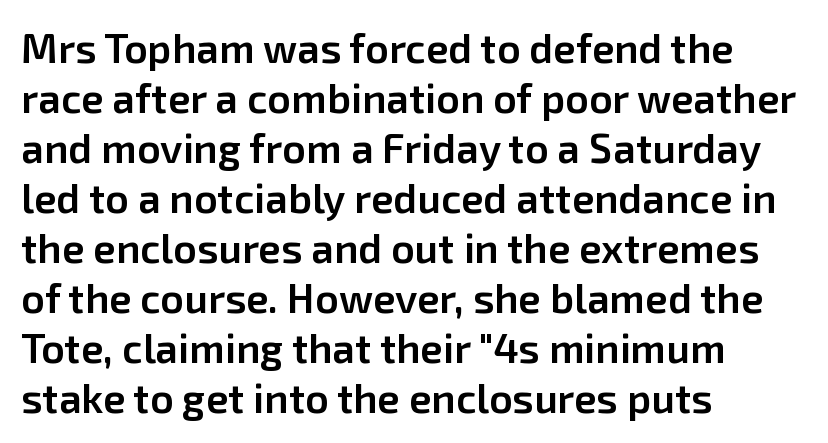
Moderately thickened strokes mark this as semibold type. Nothing sits at the stroke ends, so this counts as sans-serif. A typesetter would mark this as roman, not italic. The passage shown has conventional tracking throughout. Unmarked baselines from the first word to the last.
